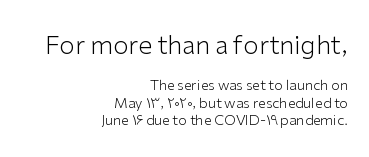
The image shows 25 px text type, upright; set right-aligned, line spacing 1.22x, normal letter spacing, not underlined; the first (top) block is 1.79x larger.
